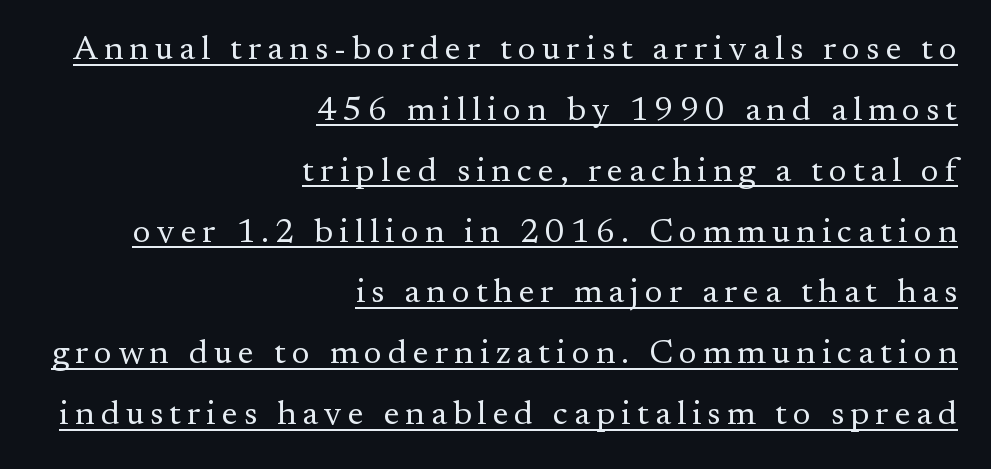
Q: Is the text bold? A: No.
Q: Is the text italic (slanted)? A: No, it is upright.
Q: Is the typeface a serif or a sans-serif typeface? A: Serif.
Q: Is the text underlined? A: Yes.
Q: How is the paragraph aligned? A: Right-aligned.
Q: Width (condensed, normal, or wide)? A: Normal.
Q: Stroke contrast? A: Medium.
Q: x-height? A: Small.
Q: Monospaced? A: No.
